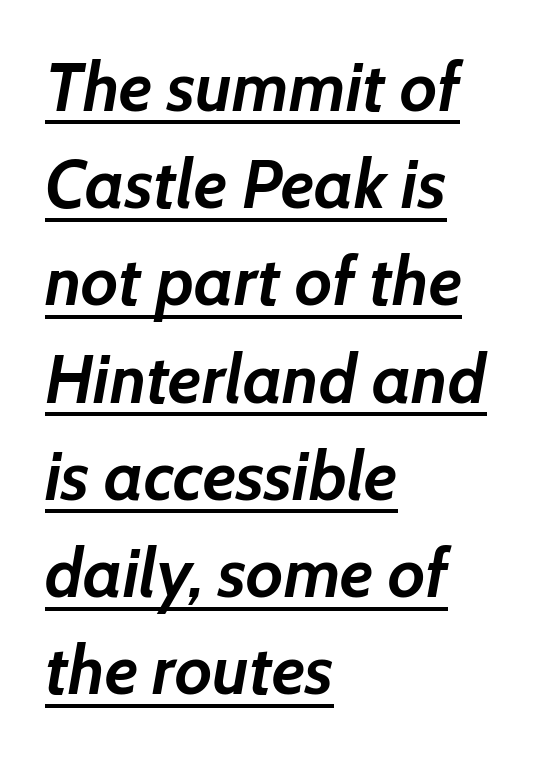
The image shows 68 px semibold type, italic (leaning right); set left-aligned, normal line spacing (1.43x), normal letter spacing, underlined; low stroke contrast and a medium x-height.
